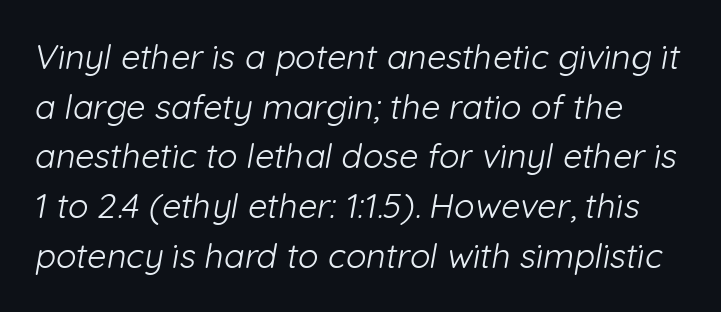
Anything drawn beneath the words? Only blank space. A typesetter would call this zero additional tracking. Unbolded letterforms with no extra heft. Type style note: lacks serifs.
